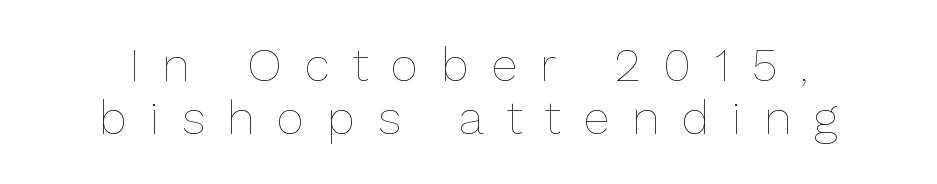
In terms of posture, this sample is upright. Stroke mass is kept to a normal reading level or below. Compared with typical paragraphs, the rows here are closer together. Compared with typical body copy, the letter spacing here is much looser.
